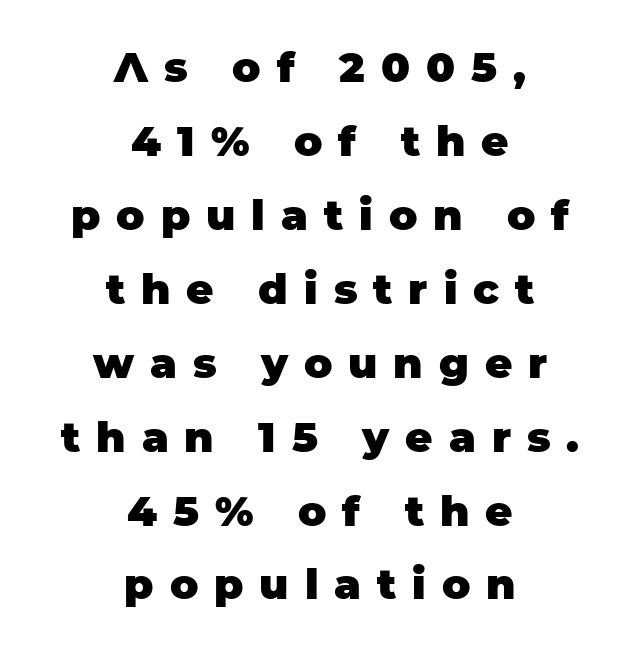
Inter-character spacing is expanded well beyond the font's built-in metrics. Do the letters lean? They stand straight. The space beneath each line is pristine and unruled. The passage shown is emphatically bold. The rag falls on both sides of this text block equally. A typesetter would call this proportional, since set widths differ per character.
